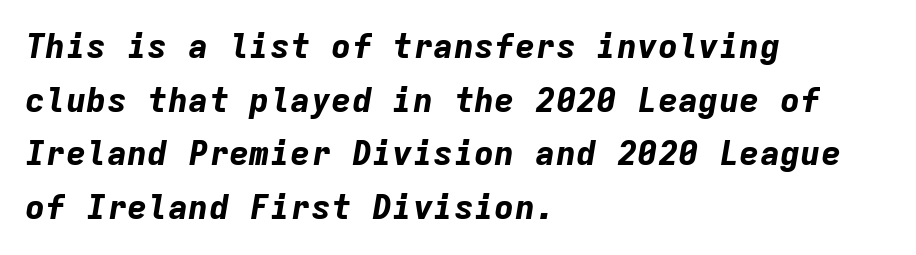
Q: Is the text bold? A: Yes.
Q: Is the text italic (slanted)? A: Yes, it leans right by about 9 degrees.
Q: Is the text underlined? A: No.
Q: How is the paragraph aligned? A: Left-aligned.
Q: Is the spacing between letters normal or unusually wide? A: Normal.
Q: Is the spacing between lines tight, normal or loose? A: Normal.
Q: Width (condensed, normal, or wide)? A: Normal.
Q: Stroke contrast? A: Low.
Q: x-height? A: Medium.
Q: Monospaced? A: Yes.
